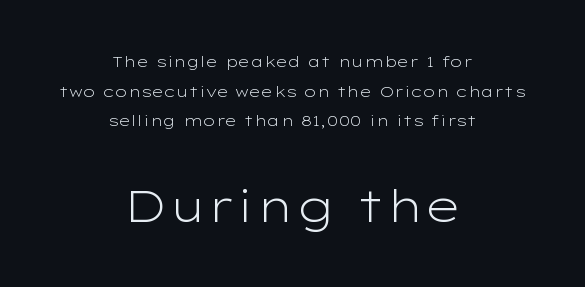
The image shows 45 px light, wide sans-serif type, upright; set centered, loose line spacing (1.98x), normal letter spacing, not underlined; the second (bottom) block is 3.0x larger; low stroke contrast and a medium x-height.
